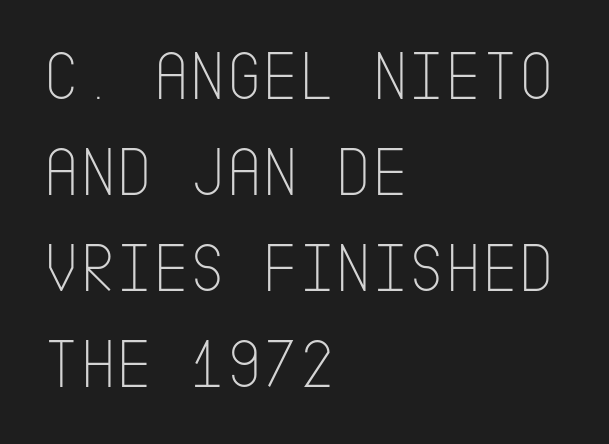
A quiet, ordinary-to-light weight characterises the typeface. The rows are spaced the way most documents space them. A typesetter would mark this as roman, not italic. There is no visible air inserted between adjacent glyphs.
